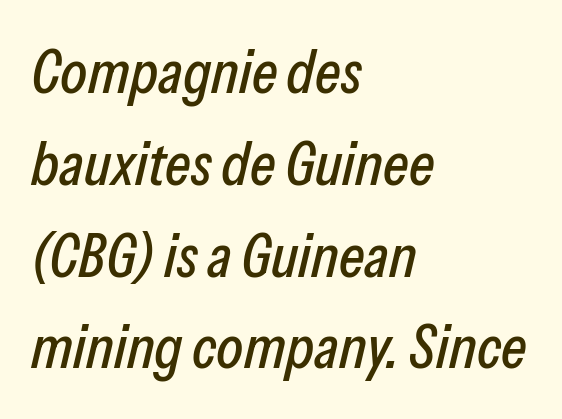
The image shows 62 px condensed type, italic (leaning right); set left-aligned, normal line spacing (1.48x), normal letter spacing, not underlined; low stroke contrast and a medium x-height.
